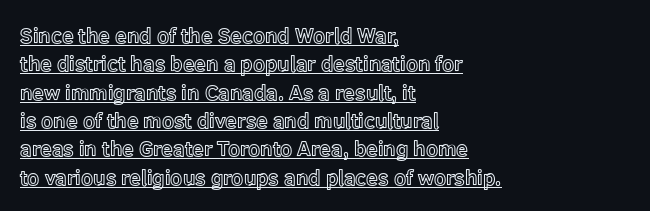
The passage is arranged the way most books set body copy — flush left. Is there much room between lines? A standard amount, neither cramped nor airy. Caption: lettering with a line underneath. These lines were composed using upright roman letters. Glyph-to-glyph distance matches everyday printed text.
